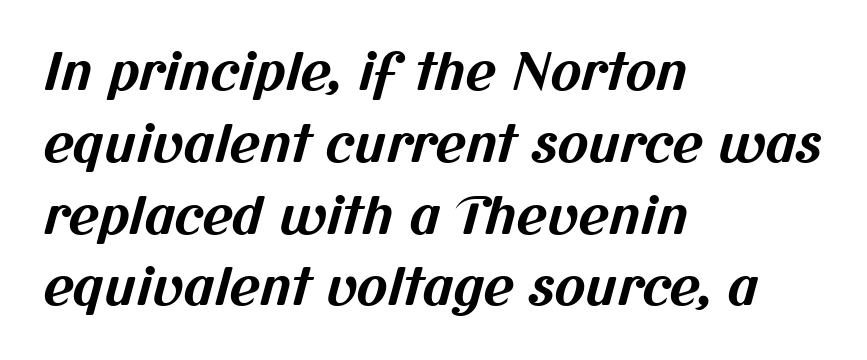
{"serif": "no", "bold": "yes", "weight": "bold", "width": "normal", "stroke_contrast": "medium", "x_height": "medium", "monospaced": "no", "underline": "no", "align": "left", "line_spacing": "normal", "line_spacing_ratio": 1.38, "letter_spacing": "normal", "letter_spacing_em": 0.0, "glyph_px": 52}
